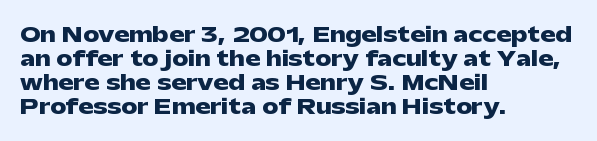
The image shows 20 px bold type, upright; set left-aligned, line spacing 1.2x, normal letter spacing, not underlined.
